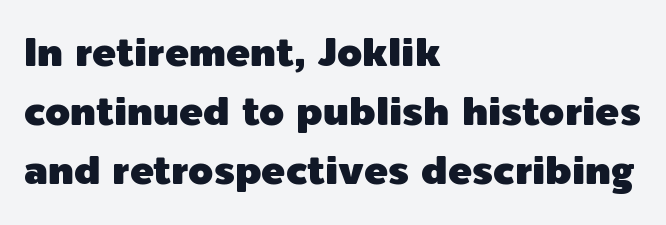
Q: Is the text italic (slanted)? A: No, it is upright.
Q: Is the typeface a serif or a sans-serif typeface? A: Sans-serif.
Q: Is the text underlined? A: No.
Q: How is the paragraph aligned? A: Left-aligned.
Q: Is the spacing between letters normal or unusually wide? A: Normal.
Q: Is the spacing between lines tight, normal or loose? A: Normal.
Q: Width (condensed, normal, or wide)? A: Normal.
Q: x-height? A: Medium.
Q: Monospaced? A: No.
